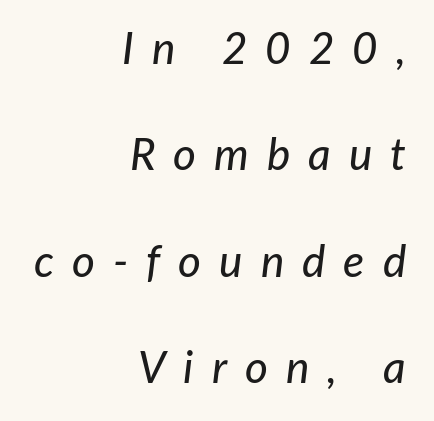
{"italic": "yes", "lean": "right", "slant_degrees": 7, "width": "normal", "stroke_contrast": "low", "x_height": "medium", "monospaced": "no", "underline": "no", "align": "right", "line_spacing": "loose", "line_spacing_ratio": 2.42, "letter_spacing": "wide", "letter_spacing_em": 0.41, "glyph_px": 44}
